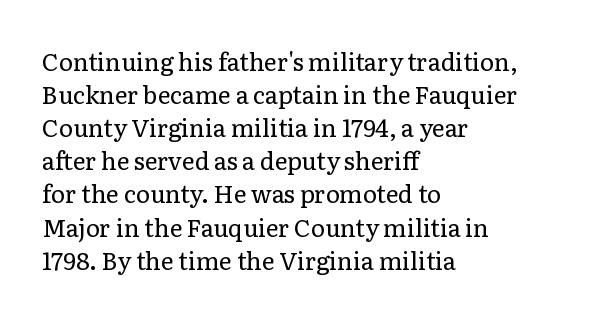
The image shows 24 px text type, upright; set left-aligned, normal line spacing (1.38x), normal letter spacing, not underlined.
